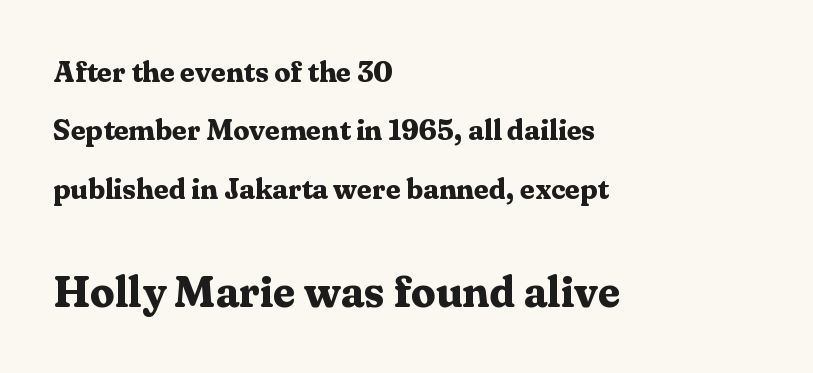
The image shows 44 px bold serif type, upright; set left-aligned, loose line spacing (2.01x), normal letter spacing, not underlined; the second (bottom) block is 1.52x larger; medium stroke contrast and a medium x-height.
